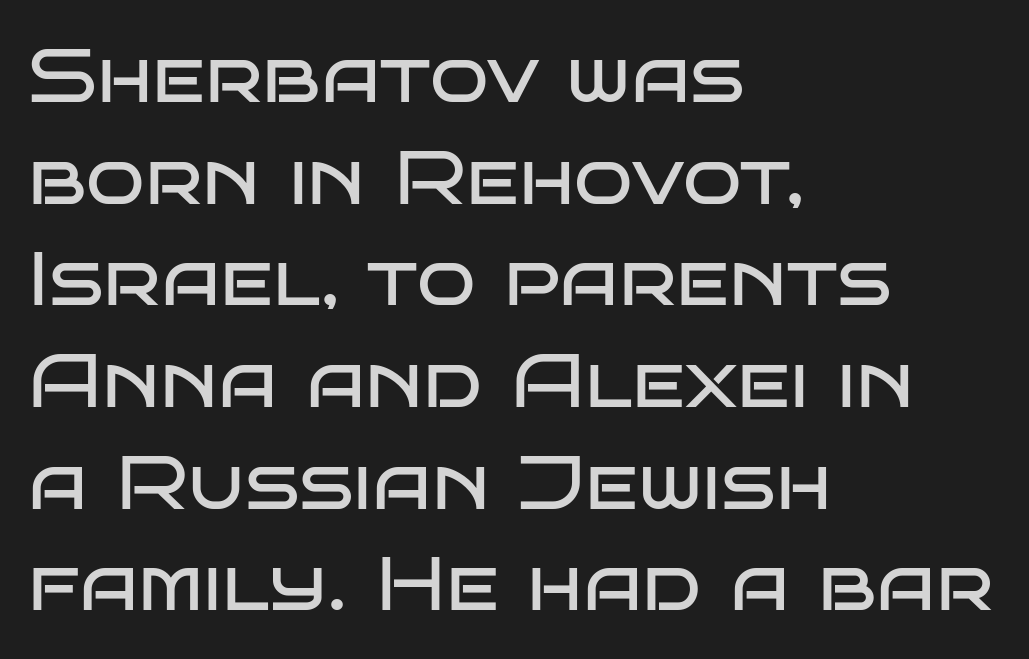
{"serif": "no", "italic": "no", "bold": "no", "weight": "regular", "width": "wide", "stroke_contrast": "low", "x_height": "large", "monospaced": "no", "underline": "no", "align": "left", "line_spacing": "normal", "line_spacing_ratio": 1.32, "letter_spacing": "normal", "letter_spacing_em": 0.0, "glyph_px": 77}
